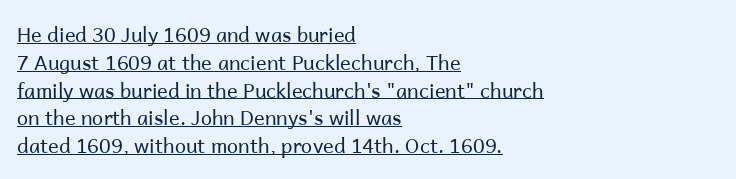
Q: Is the text bold? A: No.
Q: Is the text italic (slanted)? A: No, it is upright.
Q: Is the text underlined? A: Yes.
Q: How is the paragraph aligned? A: Left-aligned.
Q: Is the spacing between letters normal or unusually wide? A: Normal.
Q: Is the spacing between lines tight, normal or loose? A: Normal.
